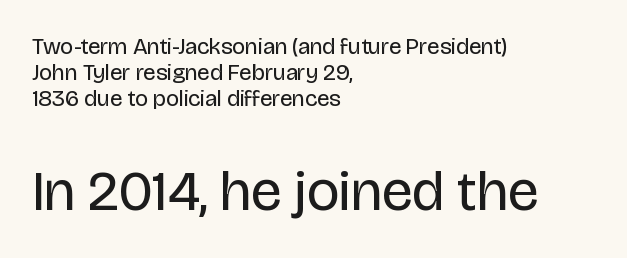
The image shows 57 px regular-weight sans-serif type, upright; set left-aligned, tight line spacing (1.13x), normal letter spacing, not underlined; the second (bottom) block is 2.48x larger; low stroke contrast and a large x-height.
